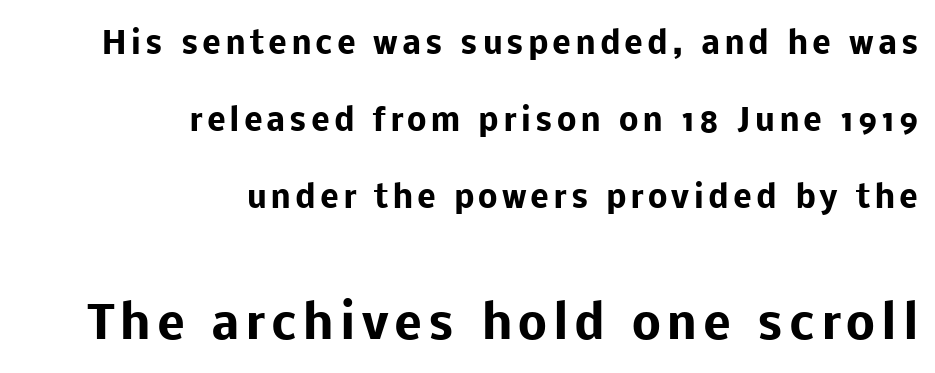
{"serif": "no", "italic": "no", "bold": "yes", "weight": "heavy", "width": "normal", "stroke_contrast": "low", "x_height": "medium", "monospaced": "no", "underline": "no", "align": "right", "line_spacing": "loose", "line_spacing_ratio": 2.48, "larger_block": "second", "size_ratio": 1.48, "glyph_px": 46}
